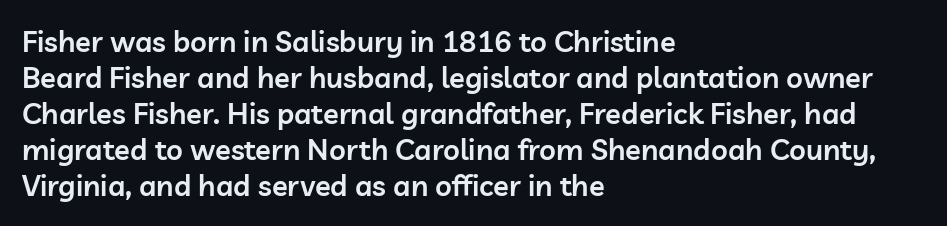
Q: Is the text bold? A: Semi-bold.
Q: Is the text italic (slanted)? A: No, it is upright.
Q: Is the typeface a serif or a sans-serif typeface? A: Sans-serif.
Q: Is the text underlined? A: No.
Q: How is the paragraph aligned? A: Left-aligned.
Q: Is the spacing between letters normal or unusually wide? A: Normal.
Q: Width (condensed, normal, or wide)? A: Normal.
Q: Stroke contrast? A: Low.
Q: x-height? A: Medium.
Q: Monospaced? A: No.
